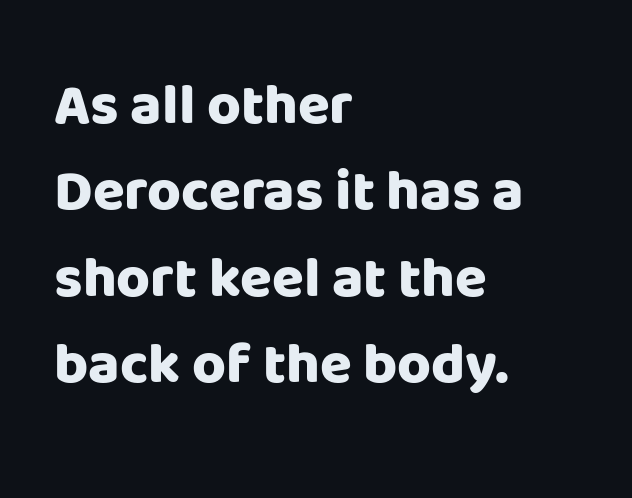
The image shows 58 px heavy sans-serif type, upright; set left-aligned, normal line spacing (1.49x), normal letter spacing, not underlined; low stroke contrast and a large x-height.
